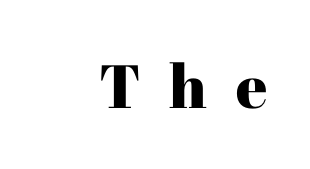
Short note: letters widely spaced. The foot of each line stays bare and open. The letters stand upright; this is a roman face. A typesetter would call this proportional, since set widths differ per character. Each letter's strokes conclude with small projecting serifs.
